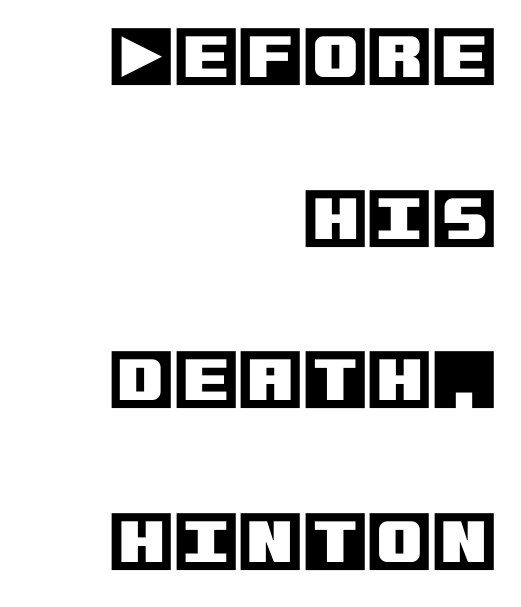
{"italic": "no", "width": "normal", "x_height": "large", "underline": "no", "align": "right", "line_spacing": "loose", "line_spacing_ratio": 2.45, "letter_spacing": "normal", "letter_spacing_em": 0.0, "glyph_px": 66}
